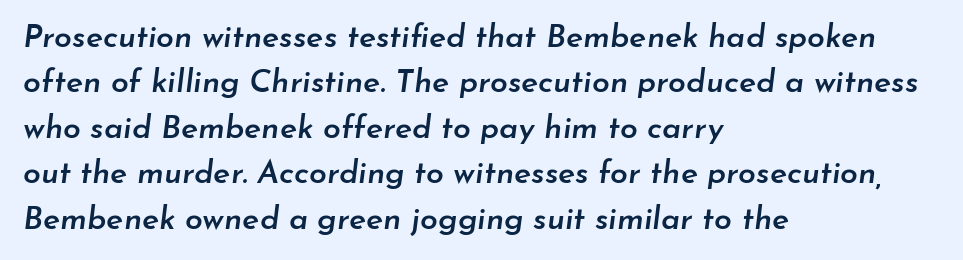
The image shows 32 px semibold type, italic (leaning right); set left-aligned, normal line spacing (1.42x), normal letter spacing, not underlined; low stroke contrast and a small x-height.
